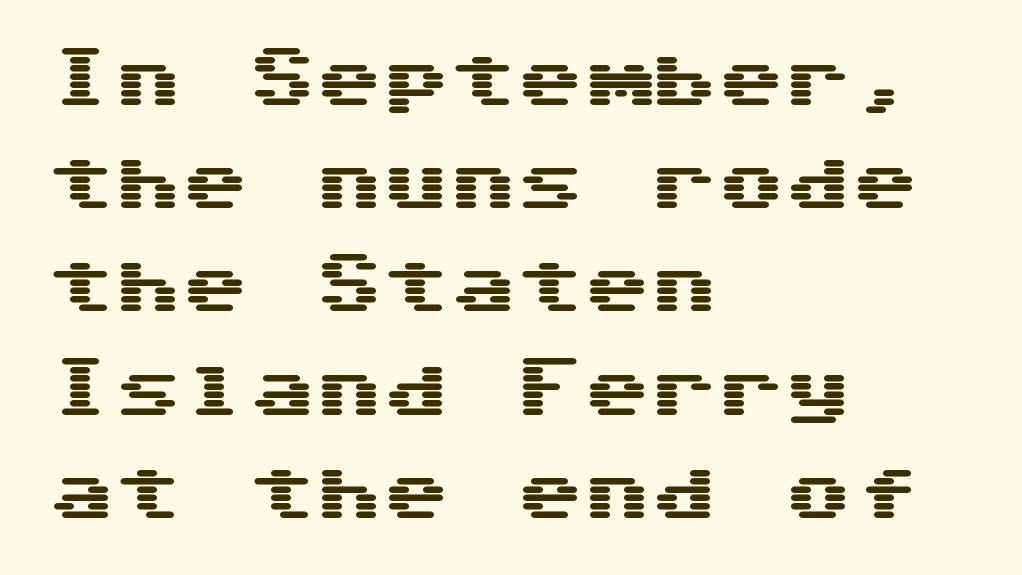
{"serif": "no", "italic": "no", "width": "wide", "stroke_contrast": "medium", "x_height": "medium", "underline": "no", "align": "left", "line_spacing": "normal", "line_spacing_ratio": 1.54, "letter_spacing": "normal", "letter_spacing_em": 0.0, "glyph_px": 67}
